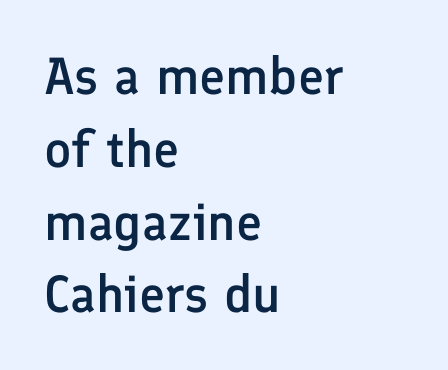
Q: Is the text bold? A: Semi-bold.
Q: Is the text italic (slanted)? A: No, it is upright.
Q: Is the typeface a serif or a sans-serif typeface? A: Sans-serif.
Q: Is the text underlined? A: No.
Q: How is the paragraph aligned? A: Left-aligned.
Q: Is the spacing between letters normal or unusually wide? A: Normal.
Q: Is the spacing between lines tight, normal or loose? A: Normal.
Q: Width (condensed, normal, or wide)? A: Normal.
Q: Stroke contrast? A: Low.
Q: x-height? A: Medium.
Q: Monospaced? A: No.
